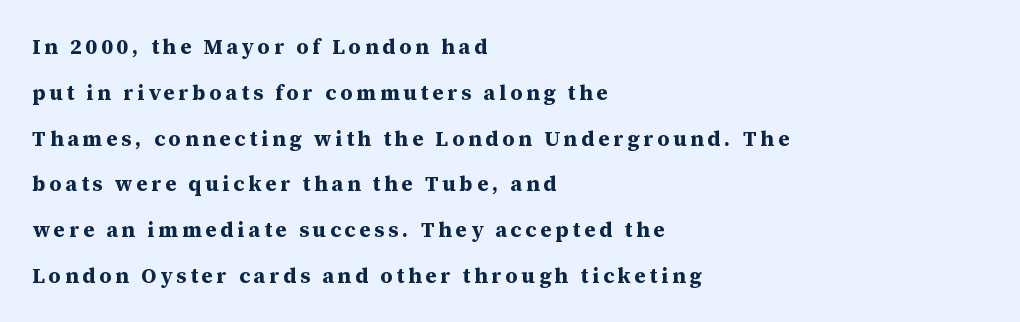
Q: Is the text bold? A: Yes.
Q: Is the text italic (slanted)? A: No, it is upright.
Q: Is the text underlined? A: No.
Q: How is the paragraph aligned? A: Left-aligned.
Q: Is the spacing between lines tight, normal or loose? A: Loose.
